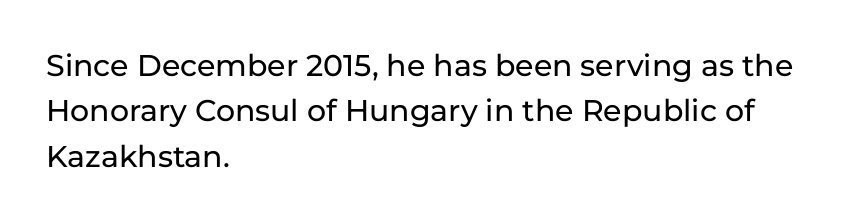
Rows of type keep a routine distance in the vertical direction. The letters stand straight up with perfectly vertical stems. The passage is arranged the way most books set body copy — flush left. A typesetter would call this proportional, since set widths differ per character. A typesetter would call this zero additional tracking.
